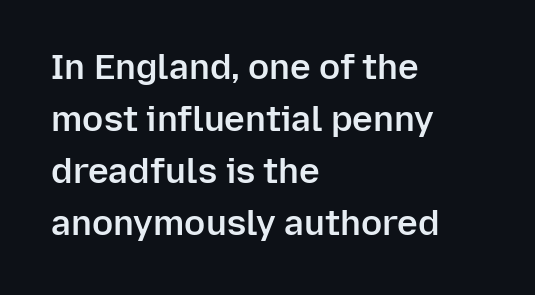
Q: Is the text bold? A: Semi-bold.
Q: Is the text italic (slanted)? A: No, it is upright.
Q: Is the typeface a serif or a sans-serif typeface? A: Sans-serif.
Q: Is the text underlined? A: No.
Q: How is the paragraph aligned? A: Left-aligned.
Q: Is the spacing between letters normal or unusually wide? A: Normal.
Q: Is the spacing between lines tight, normal or loose? A: Normal.
Q: Width (condensed, normal, or wide)? A: Normal.
Q: Stroke contrast? A: Low.
Q: x-height? A: Medium.
Q: Monospaced? A: No.
